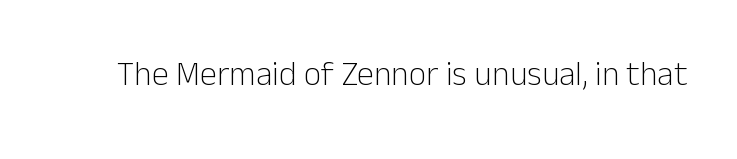
The image shows 34 px light sans-serif type, upright; set normal letter spacing, not underlined; low stroke contrast and a medium x-height.
